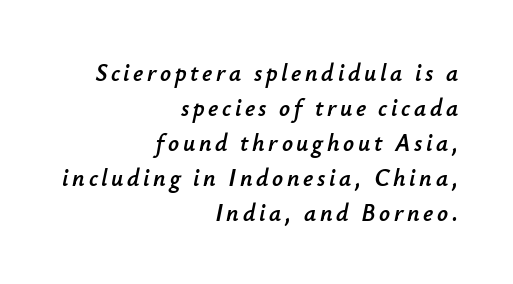
This is oblique type, the kind used for emphasis or titles. What's the leading like? Ordinary, nothing unusual. Beneath every word, the page is bare. Alignment: flush right.
